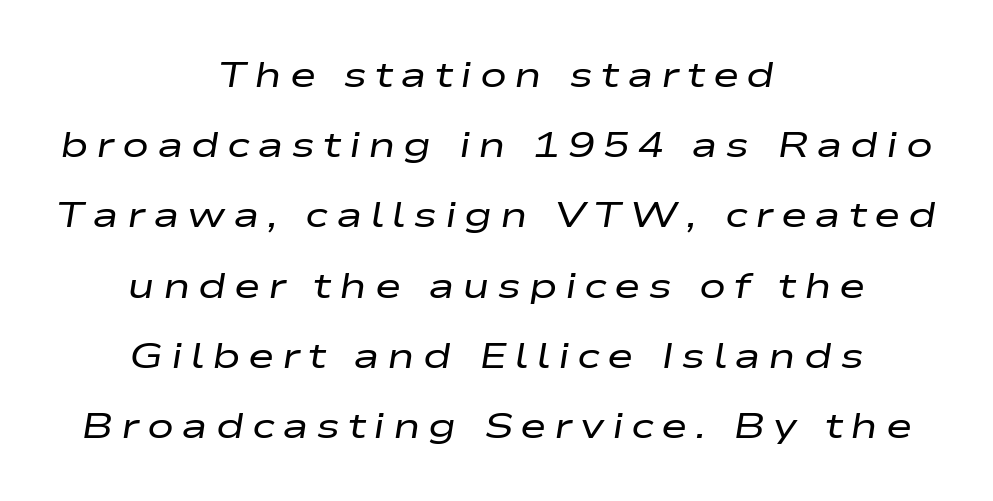
Check the space under the baseline: it is left empty. The typesetting does not lean heavy: it is not bold. Does the leading feel generous? Absolutely, it's lavish. A typesetter would call this proportional, since set widths differ per character. This is oblique type, the kind used for emphasis or titles. Horizontally, the lines are justified to the midpoint only.
